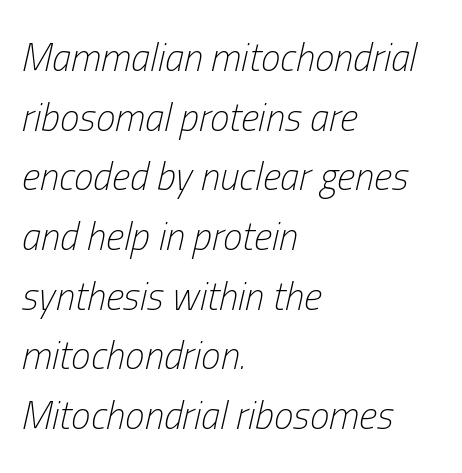
The image shows 39 px light, condensed type, italic (leaning right); set left-aligned, normal line spacing (1.53x), normal letter spacing, not underlined; low stroke contrast and a medium x-height.
